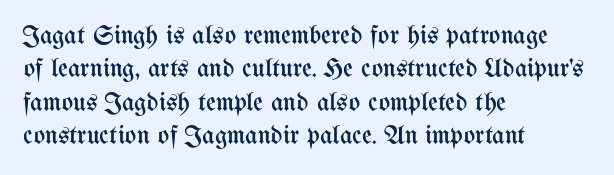
The image shows 27 px text type, upright; set left-aligned, line spacing 1.24x, normal letter spacing, not underlined.
